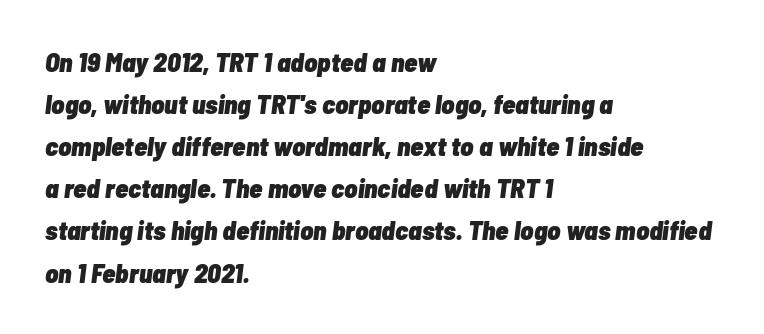
The letters are slanted; this is an italic face. Compared with typical body copy, the letter spacing here is the same. Short and long lines alike share a common starting point at left. Check under the words: just untouched page. Normally led — the rows are evenly, conventionally spaced.
